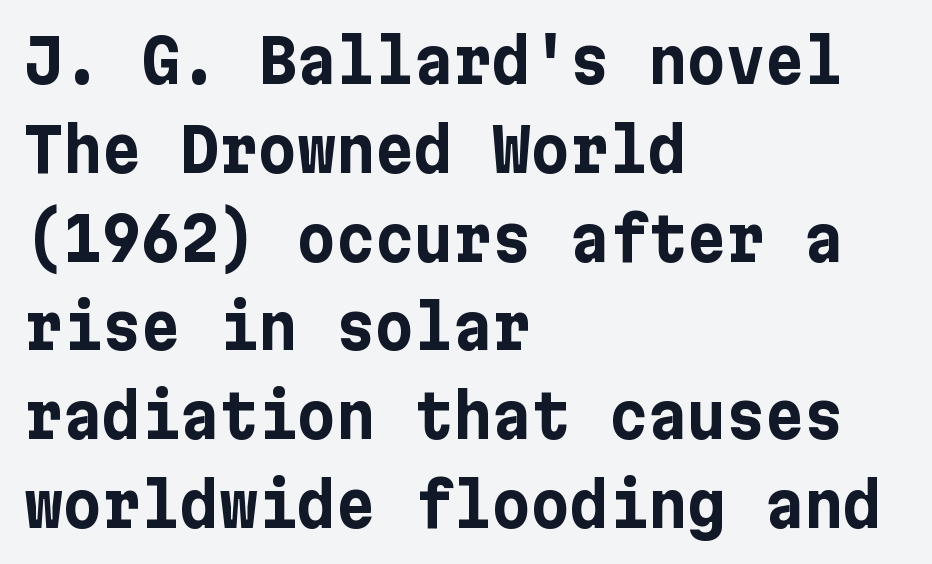
Q: Is the text bold? A: Yes.
Q: Is the text italic (slanted)? A: No, it is upright.
Q: Is the typeface a serif or a sans-serif typeface? A: Sans-serif.
Q: Is the text underlined? A: No.
Q: How is the paragraph aligned? A: Left-aligned.
Q: Is the spacing between letters normal or unusually wide? A: Normal.
Q: Is the spacing between lines tight, normal or loose? A: Normal.
Q: Width (condensed, normal, or wide)? A: Normal.
Q: Stroke contrast? A: Low.
Q: x-height? A: Medium.
